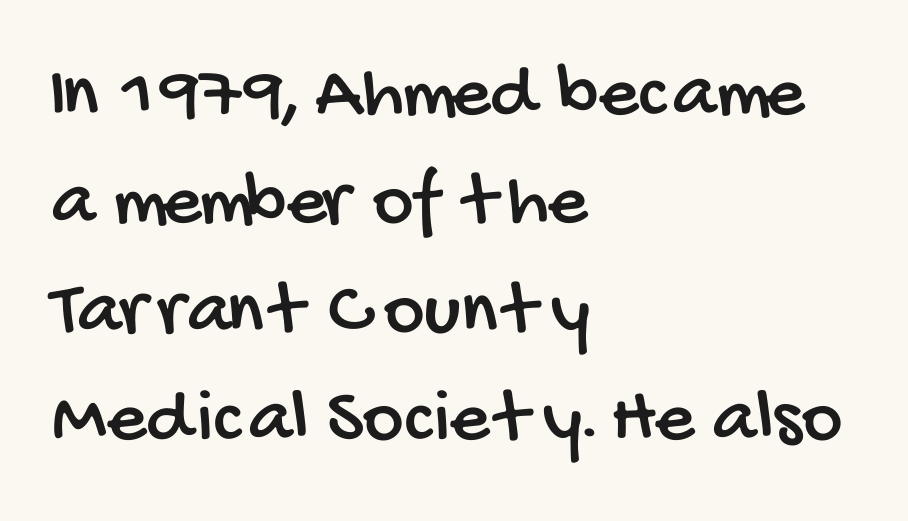
{"serif": "no", "width": "condensed", "stroke_contrast": "low", "x_height": "large", "monospaced": "no", "underline": "no", "align": "left", "line_spacing": "normal", "line_spacing_ratio": 1.39, "letter_spacing": "normal", "letter_spacing_em": 0.0, "glyph_px": 78}
